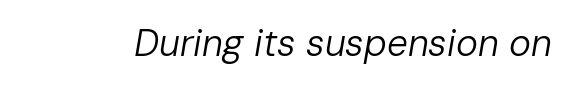
The image shows 37 px regular-weight type, italic (leaning right); set normal letter spacing, not underlined; low stroke contrast and a medium x-height.
